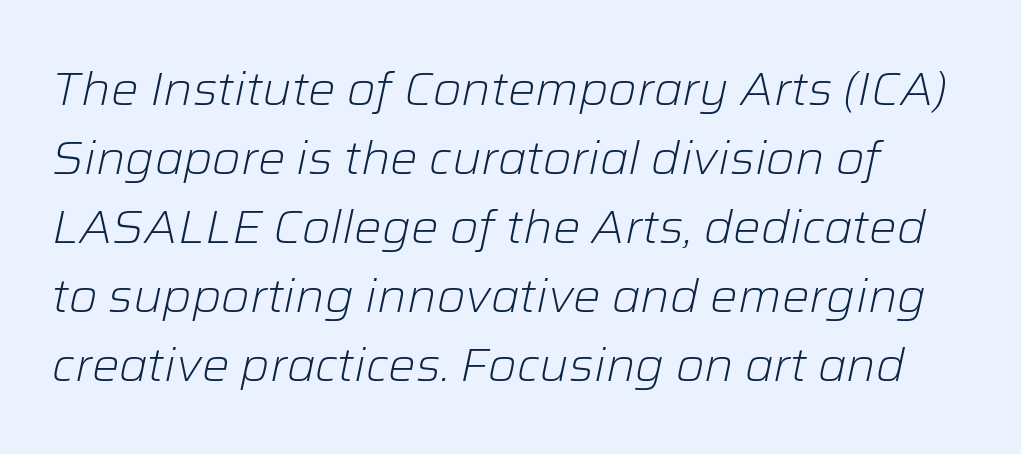
Interline gaps are of average width in this sample. Tall strokes in this sample are angled rather than plumb. Here the glyphs are tracked normally, forming tight word shapes. Stems and bowls with no extra thickness — not bold. A typesetter would call this proportional, since set widths differ per character. The area under the type is left untouched.
